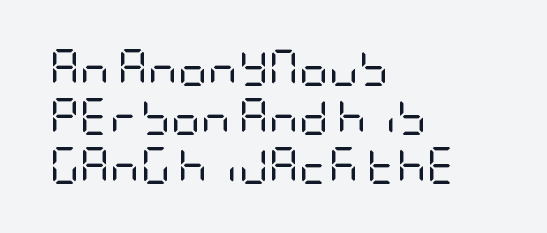
The image shows 37 px regular-weight, condensed sans-serif type, upright; set left-aligned, normal line spacing (1.32x), normal letter spacing, not underlined; low stroke contrast and a large x-height.
